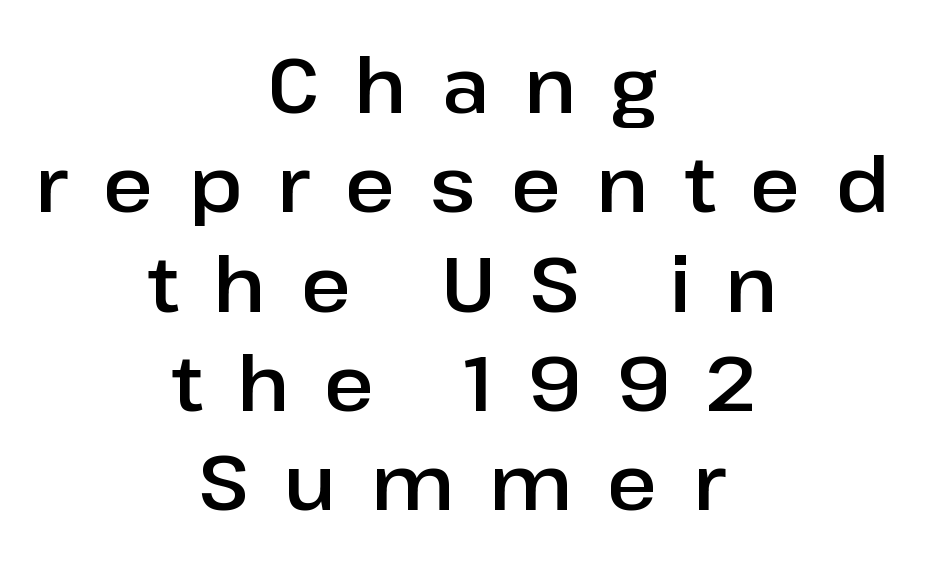
Q: Is the text italic (slanted)? A: No, it is upright.
Q: Is the typeface a serif or a sans-serif typeface? A: Sans-serif.
Q: Is the text underlined? A: No.
Q: How is the paragraph aligned? A: Centered.
Q: Is the spacing between letters normal or unusually wide? A: Unusually wide.
Q: Is the spacing between lines tight, normal or loose? A: Normal.
Q: Width (condensed, normal, or wide)? A: Normal.
Q: Stroke contrast? A: Low.
Q: x-height? A: Medium.
Q: Monospaced? A: No.
